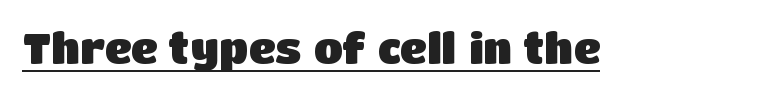
Plenty of ink on the page — the face is bold. Every word sits above its own underline. Look at the tracking — it's just the regular setting, nothing added. Stroke terminals: plain, sans-serif. Upright lettering throughout.
